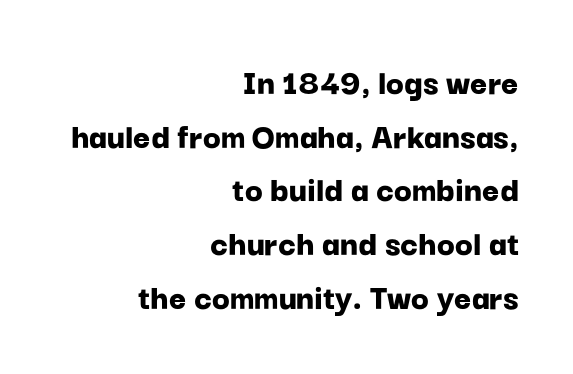
A roman cut, with each character standing at attention. These lines are rendered in a variable-pitch font. These lines stack with their right ends in a neat column. Type without underlining. Does the type have serifs? No, each stem ends abruptly. These lines sit exactly where default settings would place them.
